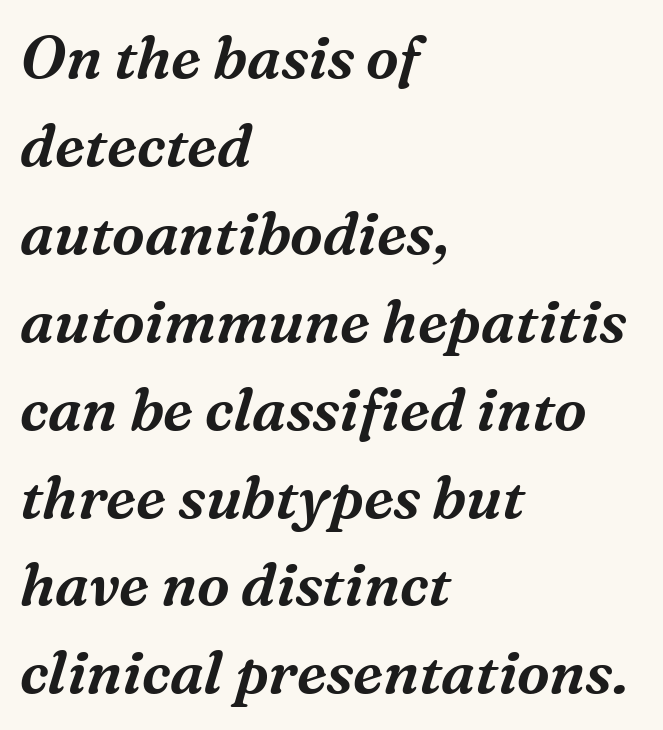
{"serif": "yes", "italic": "yes", "lean": "right", "slant_degrees": 16, "width": "normal", "stroke_contrast": "medium", "x_height": "medium", "monospaced": "no", "underline": "no", "align": "left", "line_spacing": "normal", "line_spacing_ratio": 1.49, "letter_spacing": "normal", "letter_spacing_em": 0.0, "glyph_px": 59}
